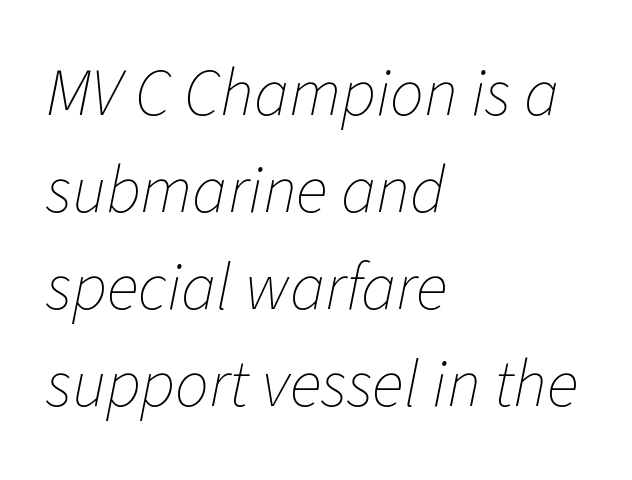
In terms of leading, this rendering sits right in the middle. Is the block centered? No — it sits flush against the left margin. Check the space under the baseline: it is left empty. Look at the tracking — it's just the regular setting, nothing added. The letterforms sit at book weight or below.
